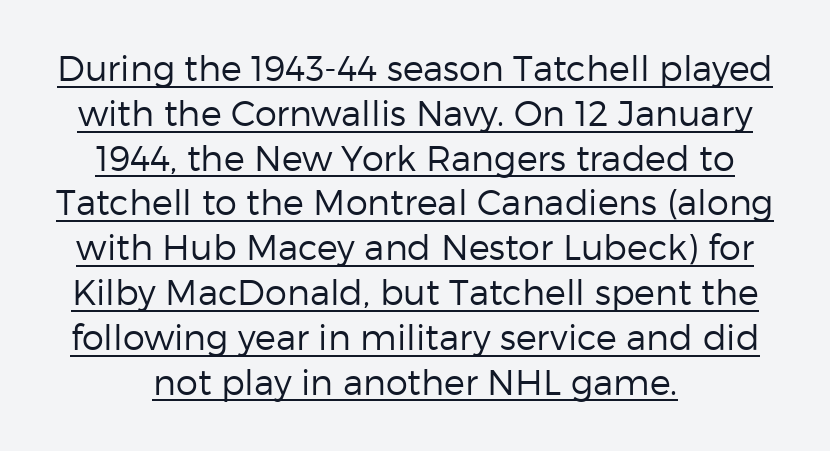
A light-to-regular cut is what we see here. The face used here is a sans, in the tradition of grotesques and geometrics. Short note: letters normally spaced. The rendering uses natural spacing where letterforms have individual widths.
